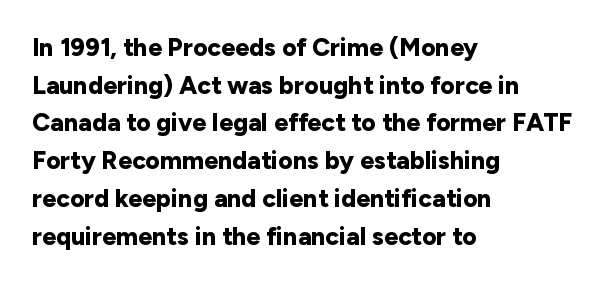
{"italic": "no", "bold": "yes", "underline": "no", "align": "left", "line_spacing": "normal", "line_spacing_ratio": 1.51, "letter_spacing": "normal", "letter_spacing_em": 0.0, "glyph_px": 25}
